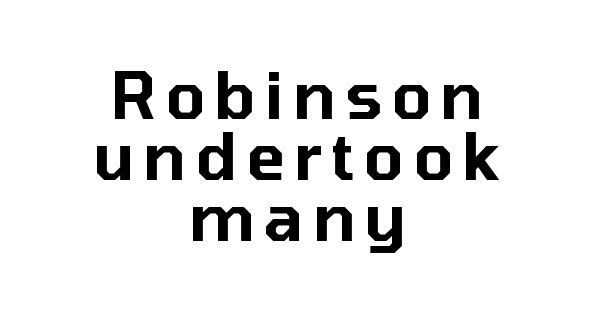
The image shows 64 px sans-serif type, upright; set centered, tight line spacing (0.95x), not underlined; low stroke contrast and a medium x-height.
